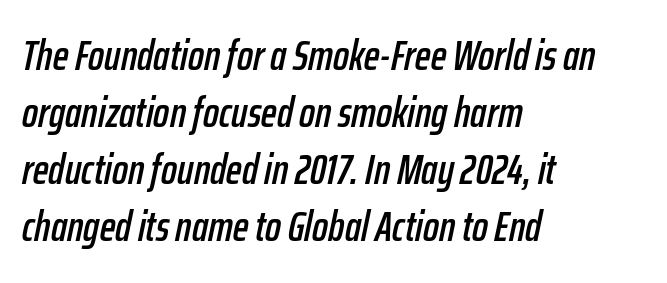
Q: Is the text italic (slanted)? A: Yes, it leans right by about 12 degrees.
Q: Is the text underlined? A: No.
Q: How is the paragraph aligned? A: Left-aligned.
Q: Is the spacing between letters normal or unusually wide? A: Normal.
Q: Is the spacing between lines tight, normal or loose? A: Normal.
Q: Width (condensed, normal, or wide)? A: Condensed.
Q: Stroke contrast? A: Low.
Q: x-height? A: Medium.
Q: Monospaced? A: No.
